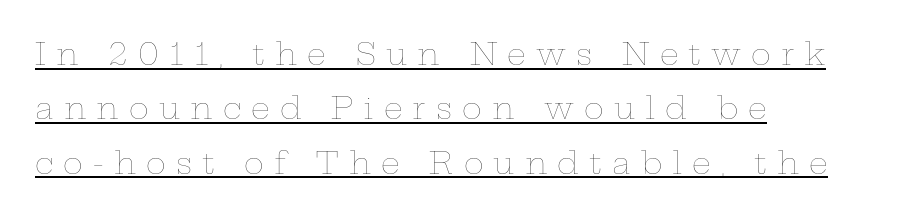
Each line of the rendering has a horizontal stroke beneath the glyphs. Here the designer chose a conventional face with non-uniform glyph widths. This rendering widens character spacing well past its baseline value. It's the straight-up-and-down kind of type.
